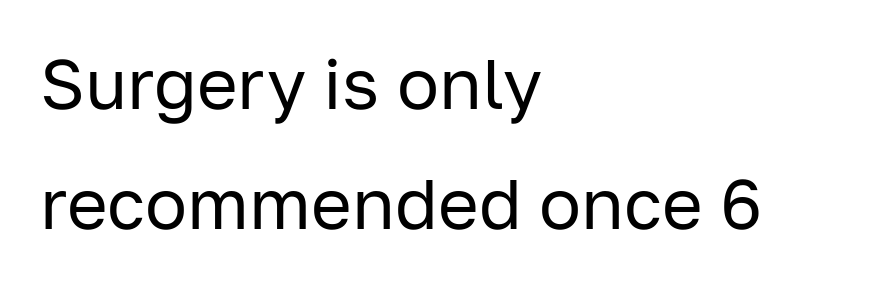
{"serif": "no", "italic": "no", "bold": "no", "weight": "regular", "width": "normal", "stroke_contrast": "low", "x_height": "medium", "monospaced": "no", "underline": "no", "align": "left", "line_spacing_ratio": 1.71, "letter_spacing": "normal", "letter_spacing_em": 0.0, "glyph_px": 70}
